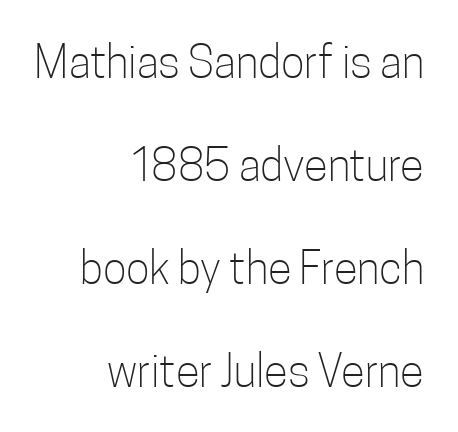
Q: Is the text bold? A: No.
Q: Is the text italic (slanted)? A: No, it is upright.
Q: Is the typeface a serif or a sans-serif typeface? A: Sans-serif.
Q: Is the text underlined? A: No.
Q: How is the paragraph aligned? A: Right-aligned.
Q: Is the spacing between letters normal or unusually wide? A: Normal.
Q: Is the spacing between lines tight, normal or loose? A: Loose.
Q: Width (condensed, normal, or wide)? A: Condensed.
Q: Stroke contrast? A: Low.
Q: x-height? A: Medium.
Q: Monospaced? A: No.
